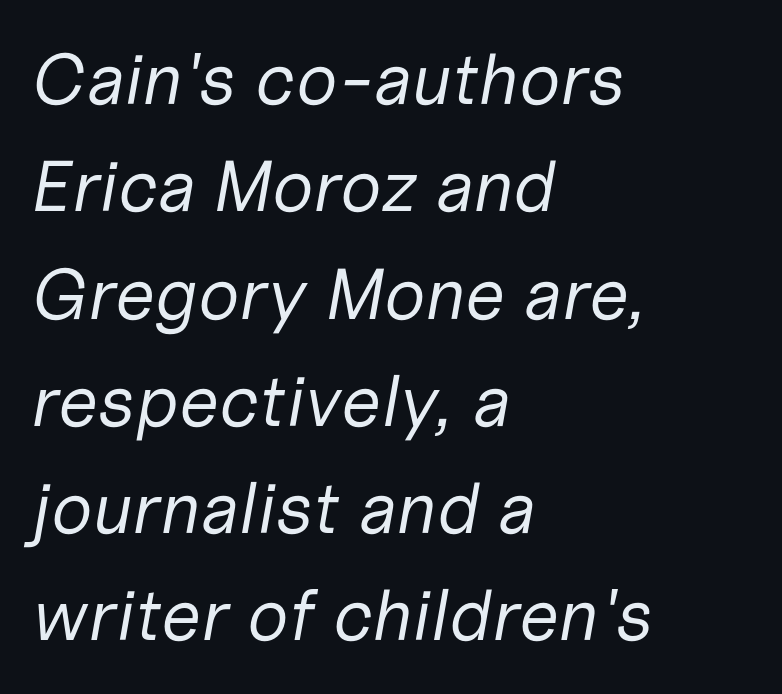
Inter-character spacing is left at the font's built-in metrics. Letters rest on an invisible, unmarked baseline. Weight: not bold — regular or lighter. When letters slant like this, we call the style italic. You could not count columns in this text — the font is proportionally spaced. The leading is moderate, giving the passage an even texture.
